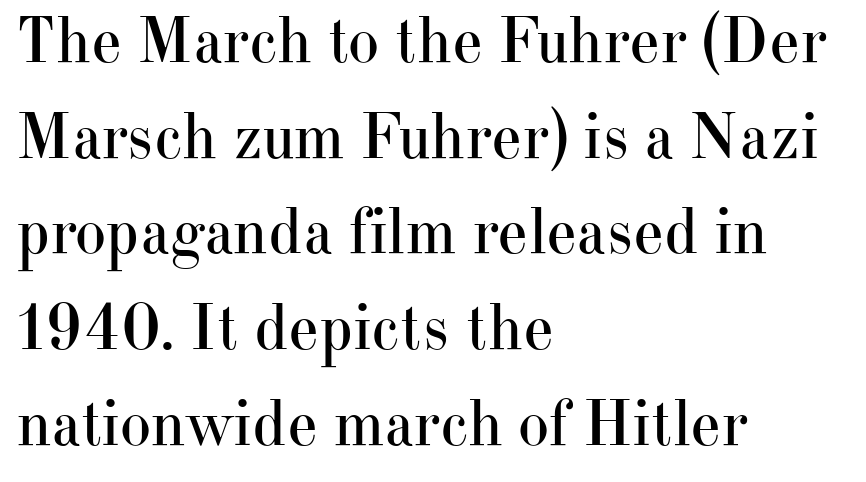
The image shows 66 px regular-weight serif type, upright; set left-aligned, normal line spacing (1.45x), normal letter spacing, not underlined; high stroke contrast and a small x-height.
